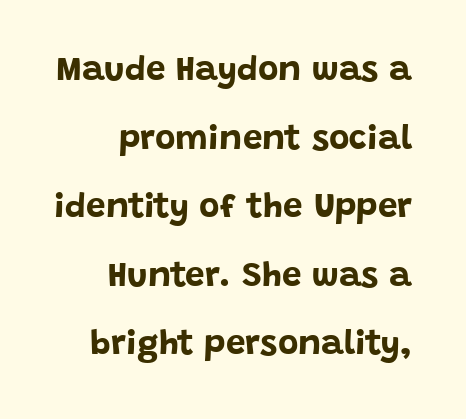
The words here are not underlined. This rendering employs a face without finishing strokes, i.e., a sans-serif. Set as a true bold cut, around the 700 mark. Right-aligned paragraph, ragged on the left. The rendering uses natural spacing where letterforms have individual widths. The rendering uses a large line-height, opening up the rows.
